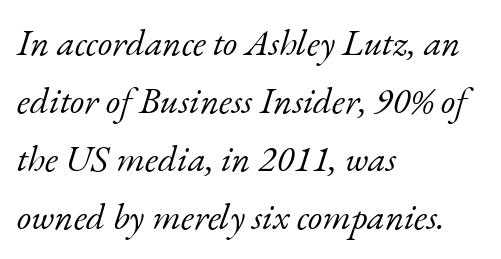
These glyphs show unthickened strokes, regular width or finer. Is there much room between lines? A standard amount, neither cramped nor airy. Teacher's note: observe the even left margin — that is flush-left alignment. Tall strokes in this sample are angled rather than plumb. Each letter keeps its own natural width here, so spacing adapts to shape.
